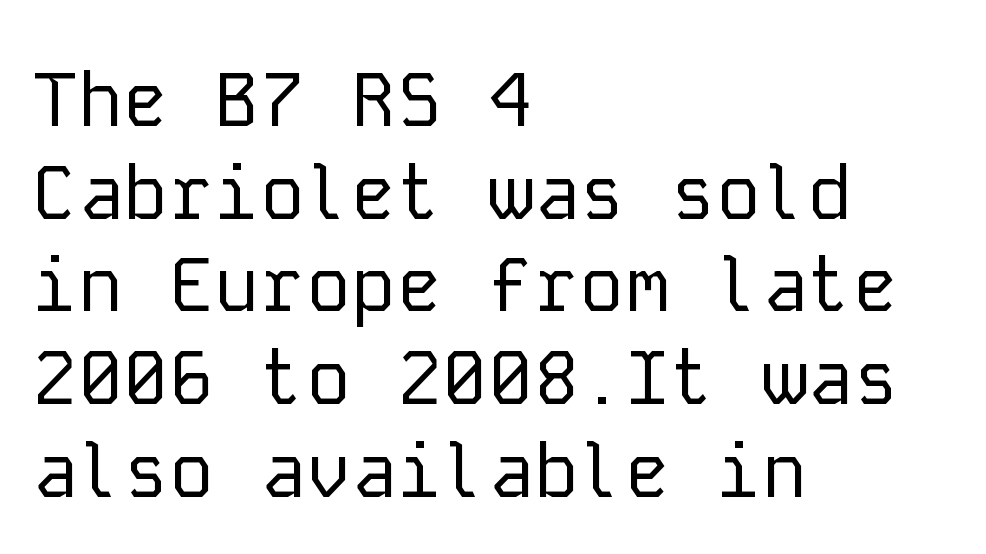
{"serif": "no", "italic": "no", "bold": "no", "weight": "regular", "width": "normal", "stroke_contrast": "low", "x_height": "medium", "monospaced": "yes", "underline": "no", "align": "left", "line_spacing_ratio": 1.22, "letter_spacing": "normal", "letter_spacing_em": 0.0, "glyph_px": 76}
